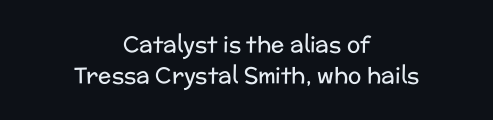
Every row of glyphs is offset so its center matches the block's center. Every stem runs plumb, perpendicular to the baseline. Each word holds together tightly as a unit, with standard inter-letter gaps. Letters rest on an invisible, unmarked baseline. Heft: none added — not bold.
